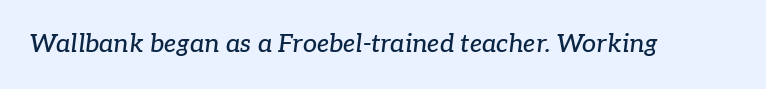
The image shows 25 px text type, italic (leaning right); set normal letter spacing, not underlined.
